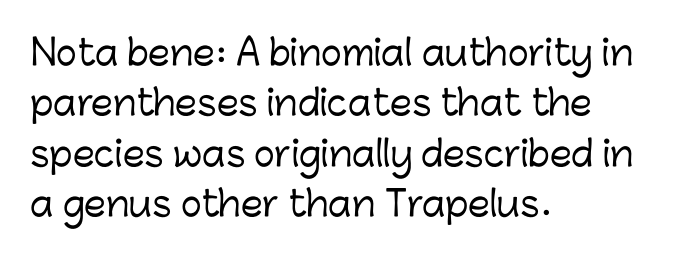
Vertical strokes here are truly vertical. The space between consecutive lines is moderate. The compositor pushed each line to the left boundary. The glyphs in this specimen are sans serif. The foot of each line stays bare and open. What stands out about the letter spacing? Nothing — it is the standard amount.
